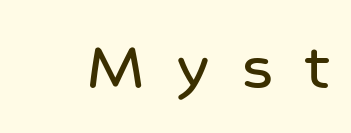
{"serif": "no", "italic": "no", "width": "normal", "stroke_contrast": "low", "x_height": "medium", "monospaced": "no", "underline": "no", "letter_spacing": "wide", "letter_spacing_em": 0.45, "glyph_px": 71}
